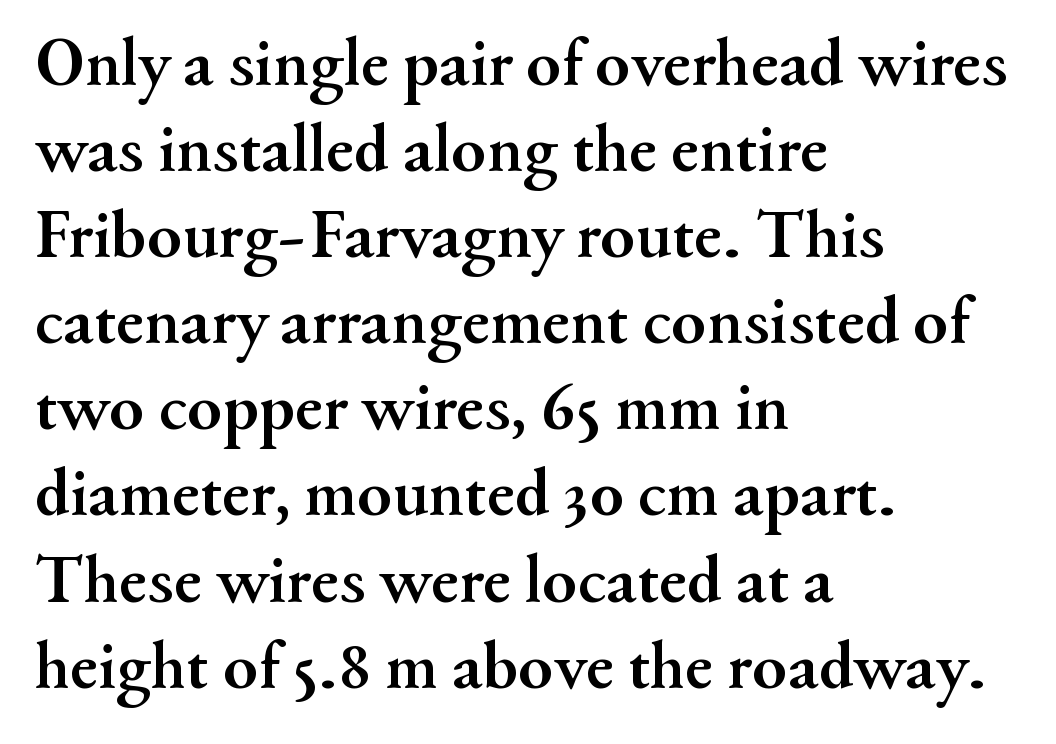
Q: Is the text bold? A: Yes.
Q: Is the text italic (slanted)? A: No, it is upright.
Q: Is the typeface a serif or a sans-serif typeface? A: Serif.
Q: Is the text underlined? A: No.
Q: How is the paragraph aligned? A: Left-aligned.
Q: Is the spacing between letters normal or unusually wide? A: Normal.
Q: Width (condensed, normal, or wide)? A: Normal.
Q: Stroke contrast? A: Medium.
Q: x-height? A: Small.
Q: Monospaced? A: No.
